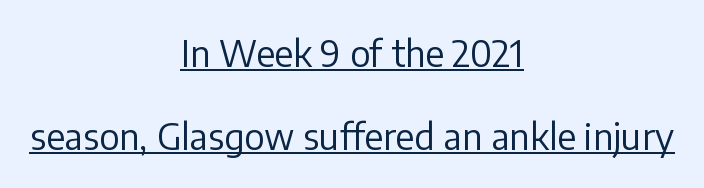
Q: Is the text bold? A: No.
Q: Is the text italic (slanted)? A: No, it is upright.
Q: Is the typeface a serif or a sans-serif typeface? A: Sans-serif.
Q: Is the text underlined? A: Yes.
Q: How is the paragraph aligned? A: Centered.
Q: Is the spacing between letters normal or unusually wide? A: Normal.
Q: Is the spacing between lines tight, normal or loose? A: Loose.
Q: Width (condensed, normal, or wide)? A: Normal.
Q: Stroke contrast? A: Low.
Q: x-height? A: Medium.
Q: Monospaced? A: No.
